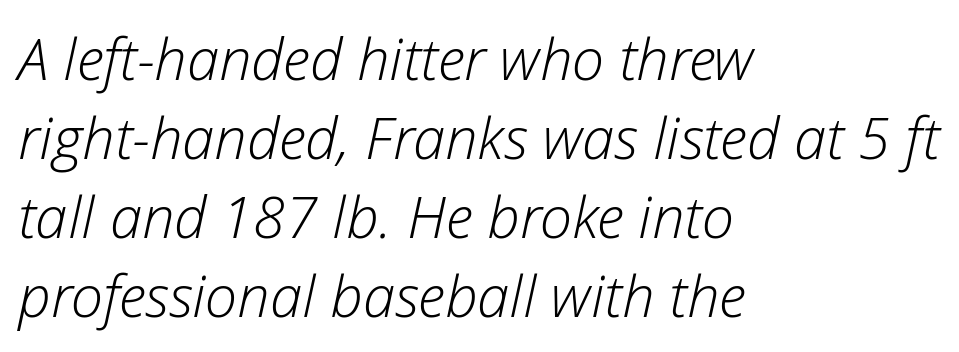
{"italic": "yes", "lean": "right", "slant_degrees": 12, "bold": "no", "weight": "light", "width": "normal", "stroke_contrast": "low", "x_height": "medium", "monospaced": "no", "underline": "no", "align": "left", "line_spacing": "normal", "line_spacing_ratio": 1.36, "letter_spacing": "normal", "letter_spacing_em": 0.0, "glyph_px": 58}
